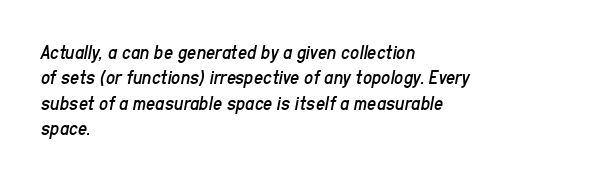
Q: Is the text bold? A: No.
Q: Is the text italic (slanted)? A: Yes, it leans right by about 11 degrees.
Q: Is the text underlined? A: No.
Q: How is the paragraph aligned? A: Left-aligned.
Q: Is the spacing between letters normal or unusually wide? A: Normal.
Q: Is the spacing between lines tight, normal or loose? A: Normal.
